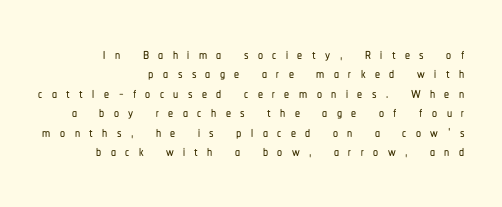
The image shows 20 px text type, upright; set right-aligned, tight line spacing (0.97x), unusually wide letter spacing (+0.47 em), not underlined.
